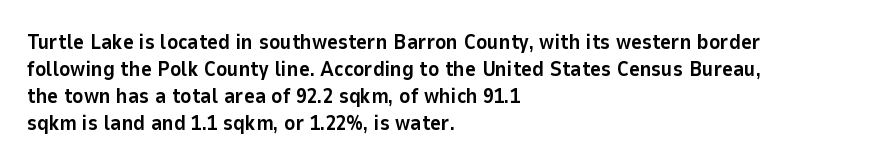
Q: Is the text bold? A: Yes.
Q: Is the text italic (slanted)? A: No, it is upright.
Q: Is the text underlined? A: No.
Q: How is the paragraph aligned? A: Left-aligned.
Q: Is the spacing between letters normal or unusually wide? A: Normal.
Q: Is the spacing between lines tight, normal or loose? A: Normal.
